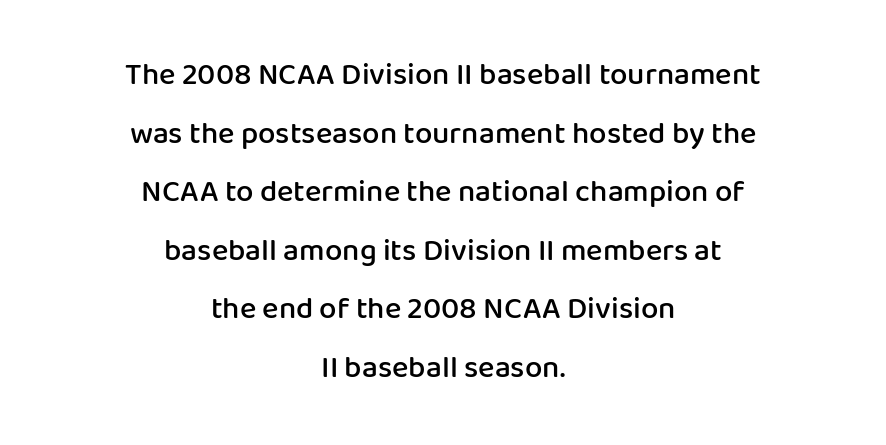
The baseline area is clear. Tracking here is standard; glyphs follow each other at the usual distance. You can tell it's not italic because the verticals are truly vertical. Here the designer chose a conventional face with non-uniform glyph widths. No feet cap the strokes, marking this as sans-serif type.
